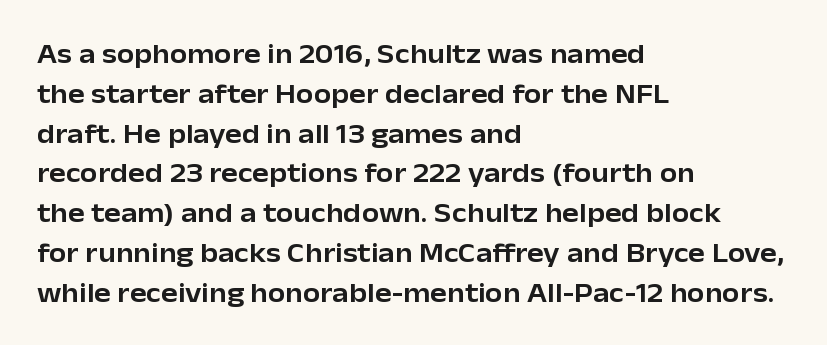
The image shows 28 px sans-serif type, upright; set left-aligned, normal line spacing (1.42x), normal letter spacing, not underlined; low stroke contrast and a medium x-height.
